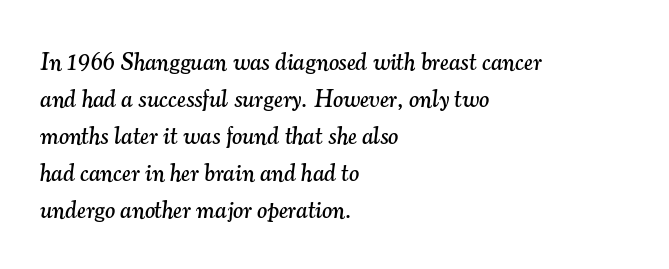
Where is the straight margin? On the left. Default kerning and tracking; the words read as compact shapes. The space directly below the letters is spotless. Does the lettering tilt? It does — this is italic.
